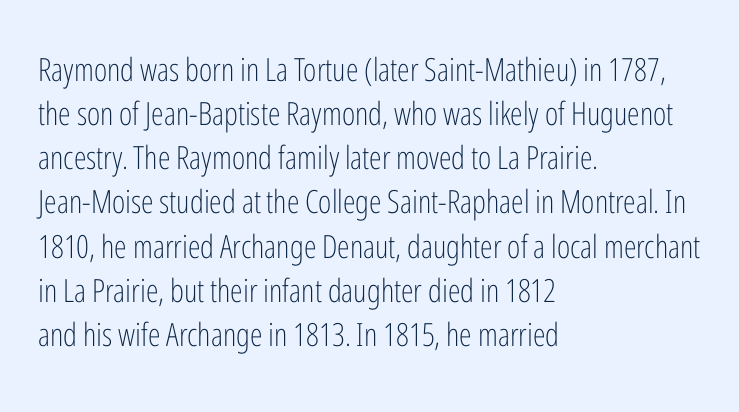
The line-height multiplier appears to be the usual default. A typesetter would label this face a sans. The lines are quadded left. Posture: vertical.
